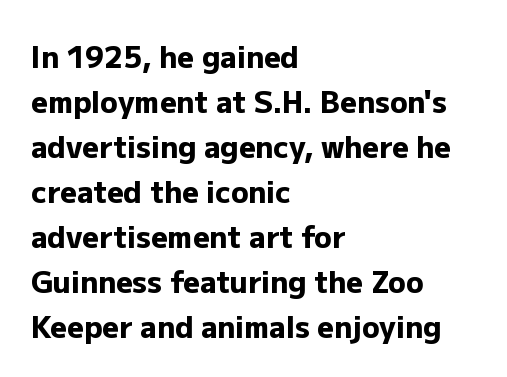
{"serif": "no", "italic": "no", "bold": "yes", "weight": "heavy", "width": "normal", "stroke_contrast": "low", "x_height": "medium", "monospaced": "no", "underline": "no", "align": "left", "line_spacing": "normal", "line_spacing_ratio": 1.55, "letter_spacing": "normal", "letter_spacing_em": 0.0, "glyph_px": 29}
